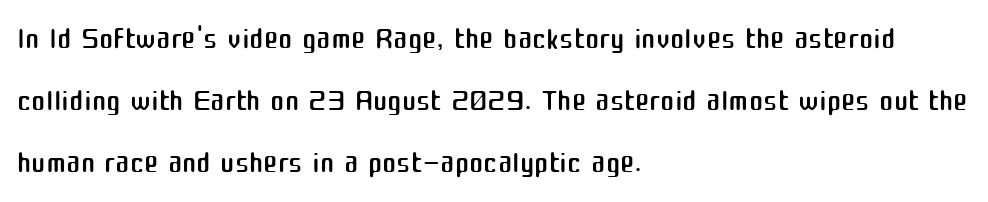
The typesetter chose a ragged-right arrangement here. Examine the stroke ends and you'll find no serifs. Words float on clear page, feet unadorned. The letters stand upright; this is a roman face. Heaviness? Minimal to ordinary, like unemphasized prose.
